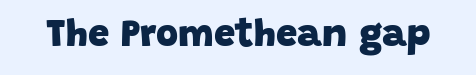
The image shows 38 px heavy sans-serif type; set normal letter spacing, not underlined; low stroke contrast and a large x-height.
